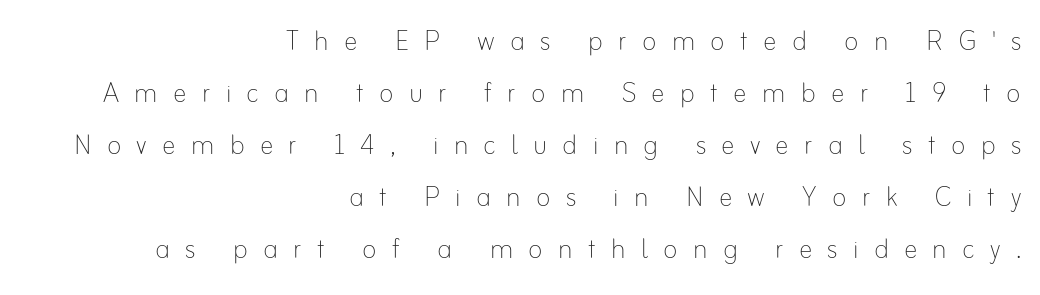
Glance below the letters and you will spot only blank space. Every row of glyphs terminates at an identical x-position on the right. Here the designer chose a conventional face with non-uniform glyph widths. Is the letter spacing exaggerated? Yes — the characters are pushed far apart.
